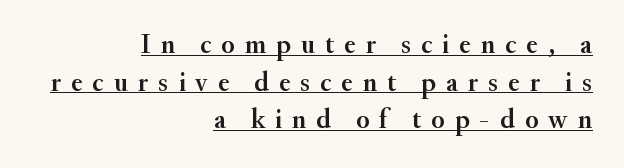
Looks like someone drew a line under every word here. The block of text has a typical density, with ordinary space between rows. Loose tracking; the words dissolve into strings of separated letters. You can tell it's not italic because the verticals are truly vertical. Horizontally, the lines are justified to the trailing edge only.
